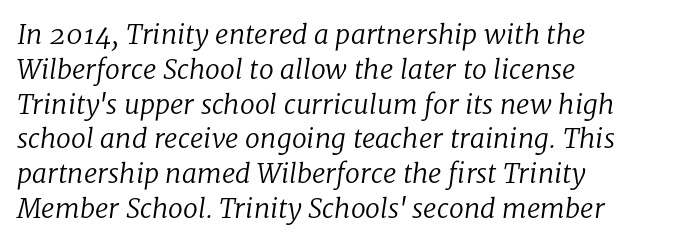
Q: Is the text bold? A: No.
Q: Is the text italic (slanted)? A: Yes, it leans right by about 8 degrees.
Q: Is the text underlined? A: No.
Q: How is the paragraph aligned? A: Left-aligned.
Q: Is the spacing between letters normal or unusually wide? A: Normal.
Q: Is the spacing between lines tight, normal or loose? A: Normal.
